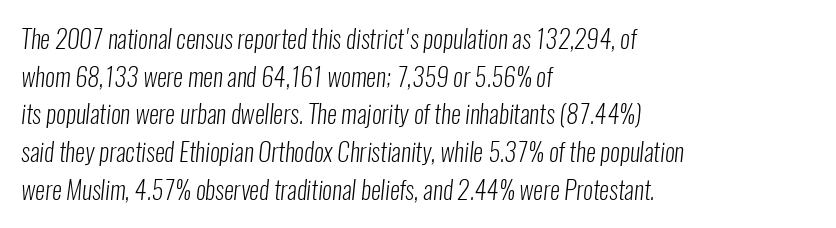
Caption: face not bold, strokes unweighted. Leftover space on each line is placed entirely after the last word. Nobody touched the tracking dial on this one. The leading is moderate, giving the passage an even texture.
